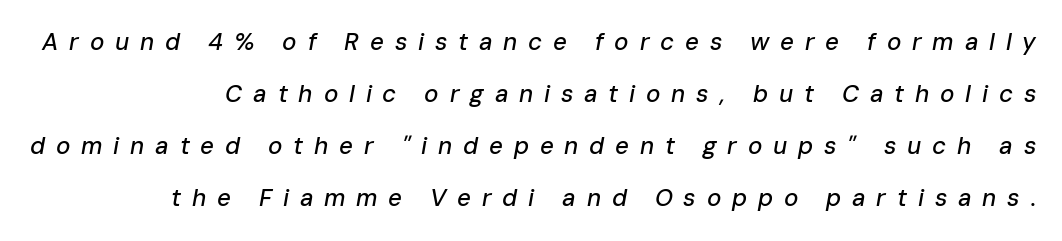
The text carries the slant typical of an italic or oblique font. Descenders hang freely into open space. Students, observe: this is what heavily led, spacious text looks like. The paragraph shown leans on its right margin. Does extra space separate the letters? Yes, quite a lot of it.
